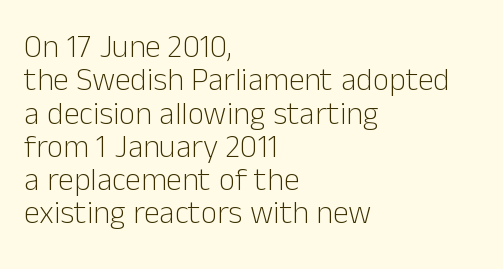
{"serif": "no", "italic": "no", "bold": "no", "weight": "light", "width": "normal", "stroke_contrast": "low", "x_height": "medium", "monospaced": "no", "underline": "no", "align": "left", "line_spacing": "tight", "line_spacing_ratio": 1.04, "letter_spacing": "normal", "letter_spacing_em": 0.0, "glyph_px": 32}
